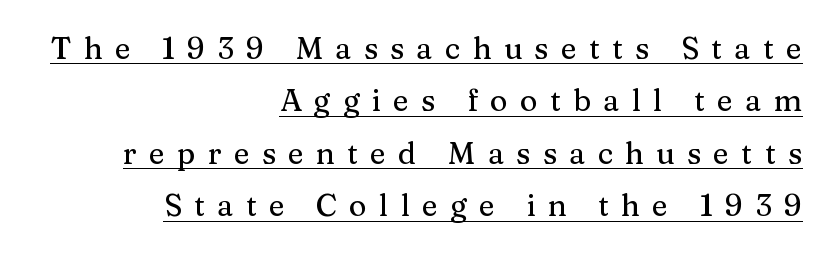
{"serif": "yes", "italic": "no", "width": "normal", "stroke_contrast": "medium", "x_height": "medium", "monospaced": "no", "underline": "yes", "align": "right", "line_spacing_ratio": 1.75, "letter_spacing": "wide", "letter_spacing_em": 0.41, "glyph_px": 30}
